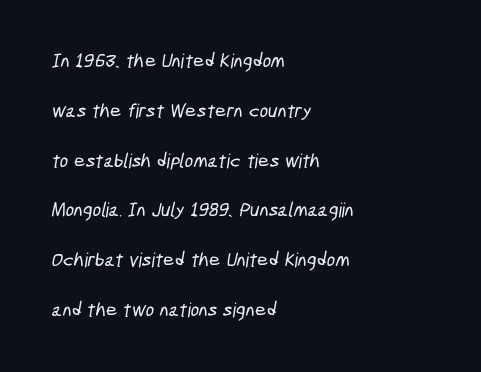
{"underline": "no", "align": "left", "line_spacing": "loose", "line_spacing_ratio": 2.49, "letter_spacing": "normal", "letter_spacing_em": 0.0, "glyph_px": 20}
